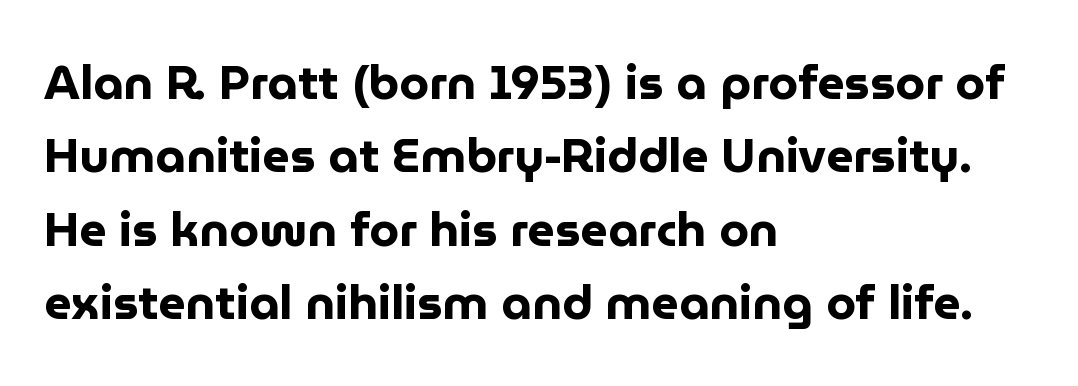
Notice how the passage keeps a crisp vertical edge on the left only. Varying glyph widths throughout — classic text-font behaviour. What kind of face is this? One without serifs — a sans. Whoever set this chose a conventional vertical rhythm. The font's upright variant was chosen for this text. Default kerning and tracking; the words read as compact shapes.
